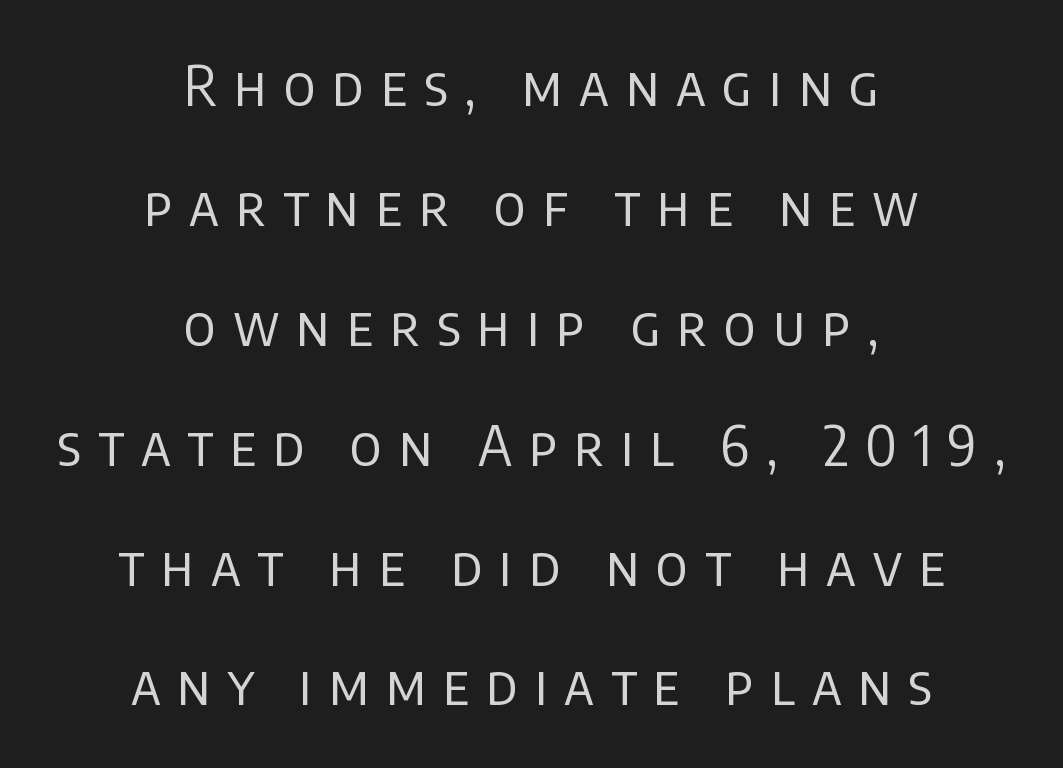
The image shows 54 px regular-weight sans-serif type, upright; set centered, loose line spacing (2.22x), unusually wide letter spacing (+0.31 em), not underlined; low stroke contrast and a large x-height.
